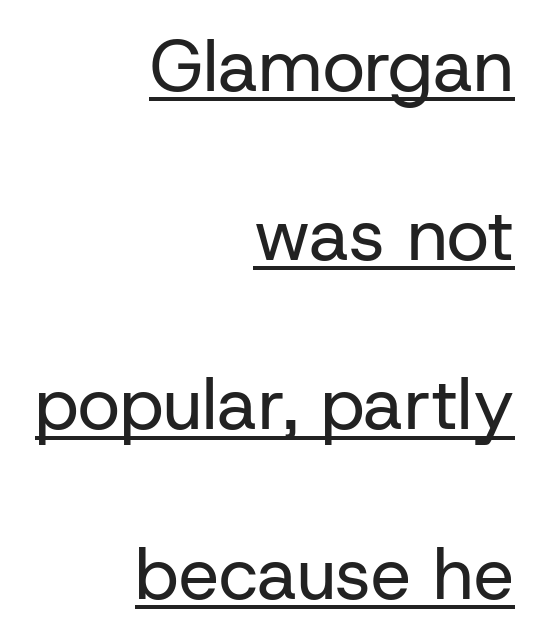
The image shows 72 px regular-weight sans-serif type, upright; set right-aligned, loose line spacing (2.35x), normal letter spacing, underlined; low stroke contrast and a medium x-height.
